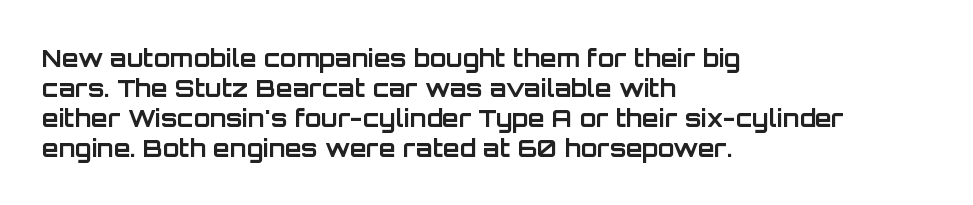
The characters look thick and weighty, a clear bold. Rows of type keep a routine distance in the vertical direction. Each word holds together tightly as a unit, with standard inter-letter gaps. Does the copy run flush right? No — it runs flush left. Beneath every word, the page is bare.
